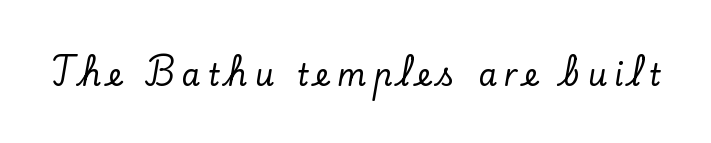
Is this a fixed-width face? No — the glyphs have proportional, varying widths. Bare-footed words on every line. The line texture is sparse and dotted thanks to wide tracking. I'd call this a serif setting — the letters wear small feet.
